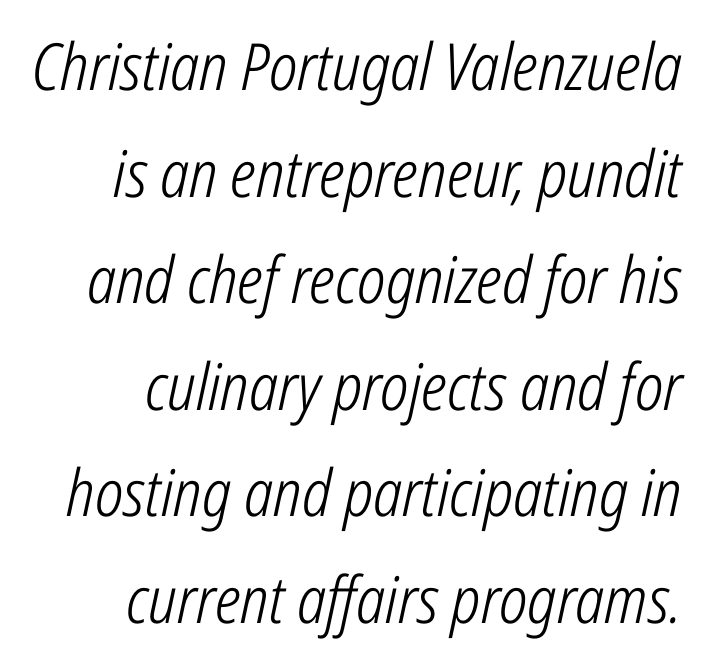
A typesetter would call this proportional, since set widths differ per character. In CSS terms this would be text-align: right. In terms of posture, this sample is oblique. Each word holds together tightly as a unit, with standard inter-letter gaps.
